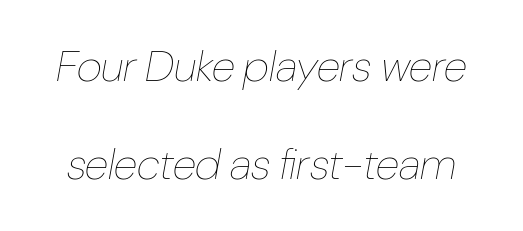
There is no visible air inserted between adjacent glyphs. The lines are spread far apart with generous leading. Character widths vary here, with narrow letters taking less room than wide ones. Type without underlining.
